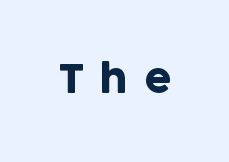
{"serif": "no", "italic": "no", "width": "normal", "stroke_contrast": "low", "x_height": "large", "monospaced": "no", "underline": "no", "letter_spacing": "wide", "letter_spacing_em": 0.42, "glyph_px": 39}
